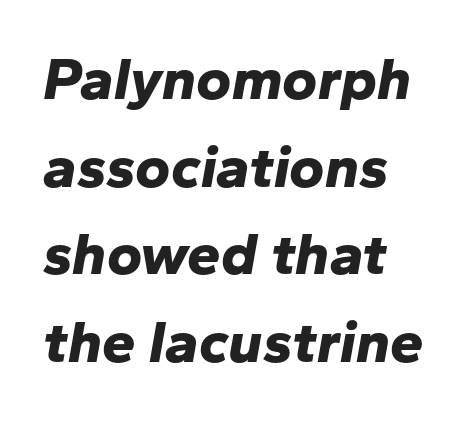
Q: Is the text bold? A: Yes.
Q: Is the text italic (slanted)? A: Yes, it leans right by about 10 degrees.
Q: Is the text underlined? A: No.
Q: Is the spacing between letters normal or unusually wide? A: Normal.
Q: Is the spacing between lines tight, normal or loose? A: Normal.
Q: Width (condensed, normal, or wide)? A: Normal.
Q: Stroke contrast? A: Low.
Q: x-height? A: Medium.
Q: Monospaced? A: No.
